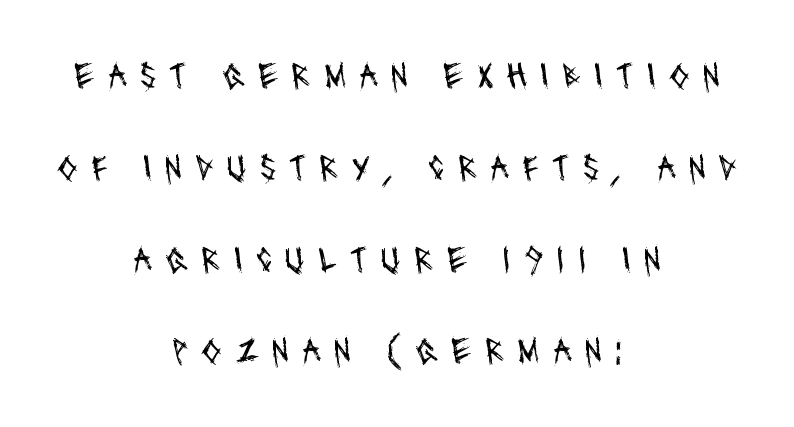
Q: Is the text bold? A: No.
Q: Is the typeface a serif or a sans-serif typeface? A: Sans-serif.
Q: Is the text underlined? A: No.
Q: How is the paragraph aligned? A: Centered.
Q: Is the spacing between letters normal or unusually wide? A: Unusually wide.
Q: Is the spacing between lines tight, normal or loose? A: Loose.
Q: Width (condensed, normal, or wide)? A: Condensed.
Q: Stroke contrast? A: Medium.
Q: x-height? A: Large.
Q: Monospaced? A: No.
